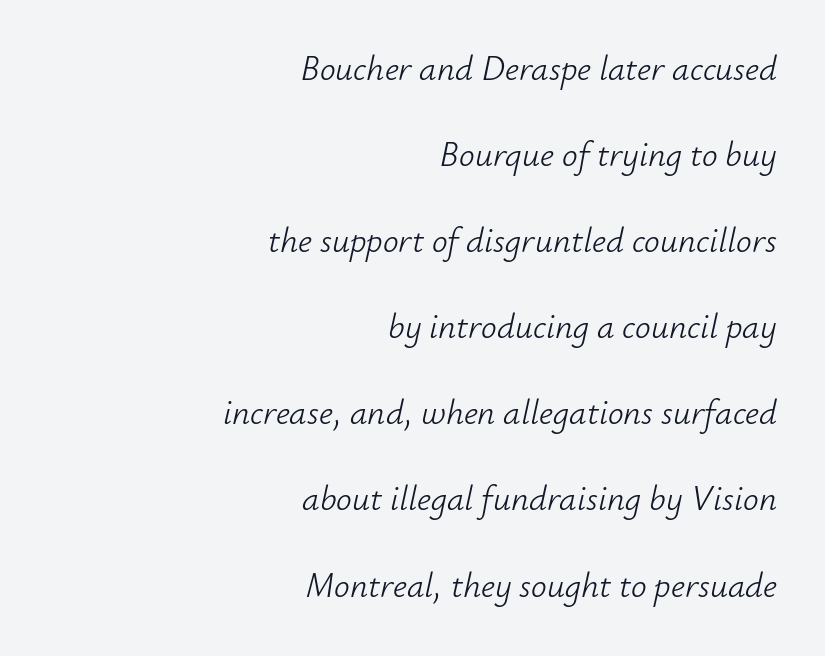
What's the leading like? Stretched, with rows far apart. The rendering keeps characters at their native spacing. There's an unmistakable incline to the writing here. Think standard paragraph weight, or any step lighter than that.
